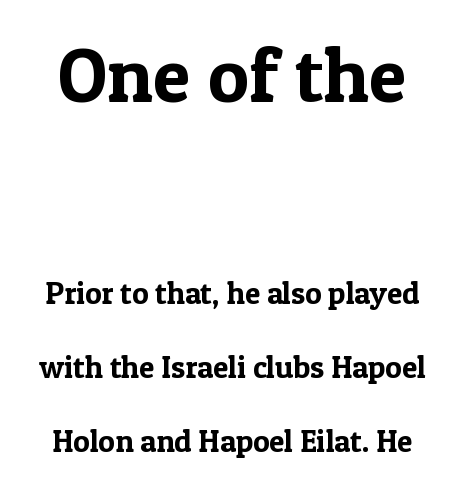
These lines were composed using upright roman letters. The gap between lines stays unmarked. Each new line begins a long way beneath the previous one. Serifs: yes, visible at the terminals of the letterforms. Which of the two is more prominent by size? The first, at the top.
